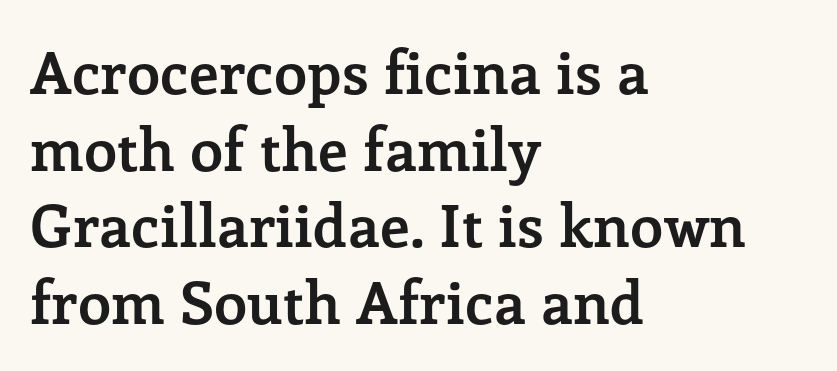
The image shows 59 px semibold serif type, upright; set left-aligned, normal line spacing (1.3x), normal letter spacing, not underlined; low stroke contrast and a medium x-height.
